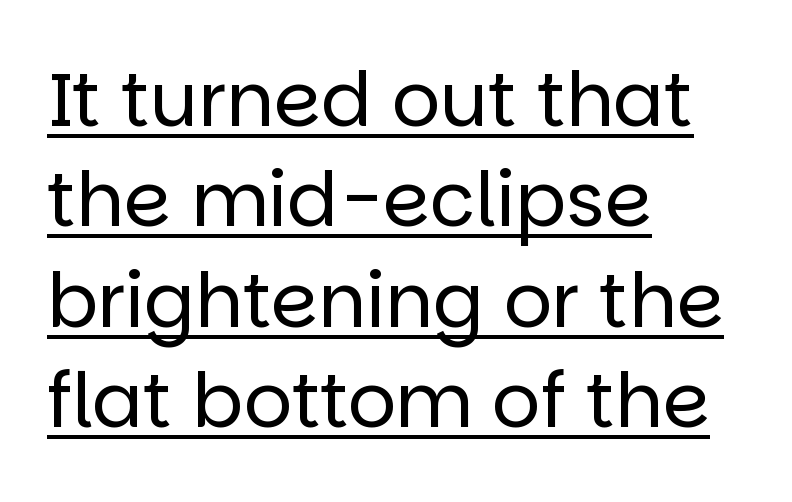
The image shows 75 px regular-weight sans-serif type, upright; set left-aligned, normal line spacing (1.34x), normal letter spacing, underlined; low stroke contrast and a large x-height.
